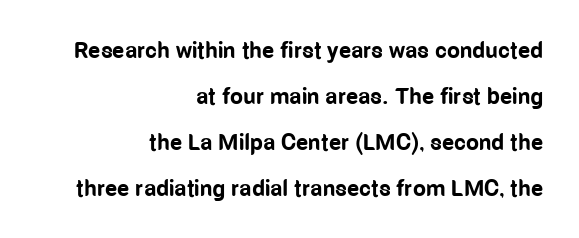
{"italic": "no", "bold": "yes", "underline": "no", "align": "right", "line_spacing": "loose", "line_spacing_ratio": 2.0, "letter_spacing": "normal", "letter_spacing_em": 0.0, "glyph_px": 23}
